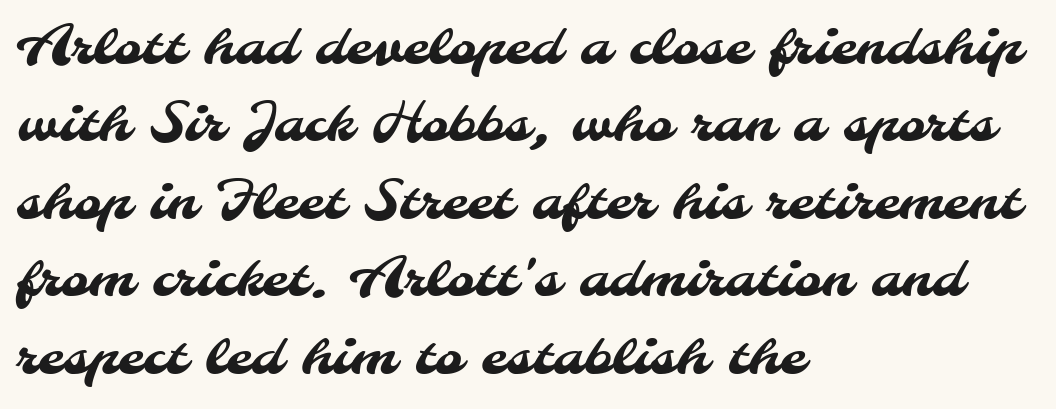
The image shows 53 px sans-serif type; set left-aligned, normal line spacing (1.46x), normal letter spacing, not underlined; medium stroke contrast and a small x-height.
